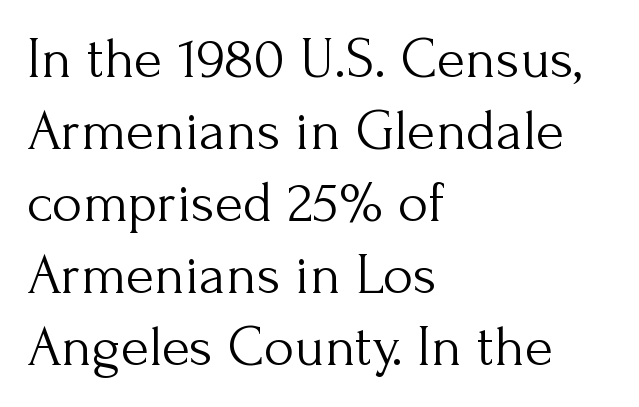
Underline: absent. The typeface chosen for these lines features serifs. Nothing heavy about these letters — not bold at all. The compositor pushed each line to the left boundary. This is the regular roman posture of the typeface. Tracking here is standard; glyphs follow each other at the usual distance.
